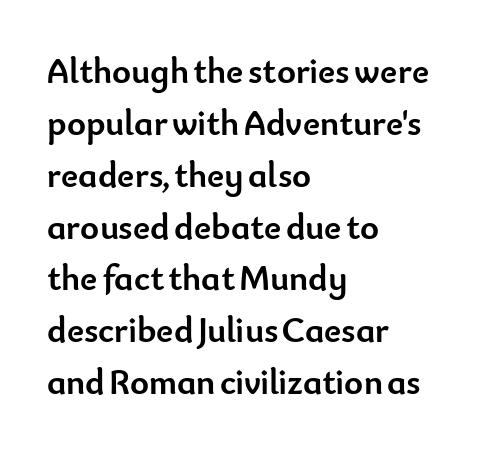
Q: Is the text bold? A: Yes.
Q: Is the text italic (slanted)? A: No, it is upright.
Q: Is the typeface a serif or a sans-serif typeface? A: Sans-serif.
Q: Is the text underlined? A: No.
Q: How is the paragraph aligned? A: Left-aligned.
Q: Is the spacing between letters normal or unusually wide? A: Normal.
Q: Is the spacing between lines tight, normal or loose? A: Normal.
Q: Width (condensed, normal, or wide)? A: Normal.
Q: Stroke contrast? A: Low.
Q: x-height? A: Small.
Q: Monospaced? A: No.
